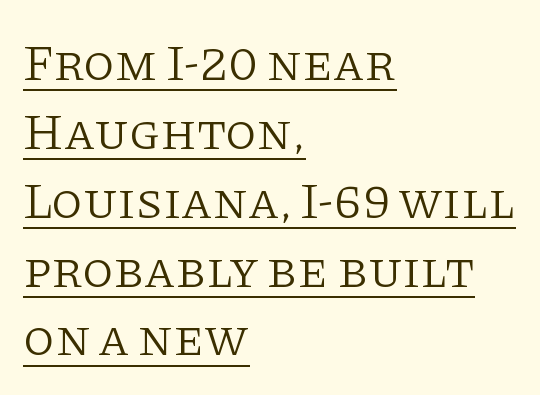
{"serif": "yes", "italic": "no", "bold": "no", "weight": "light", "width": "normal", "stroke_contrast": "low", "x_height": "large", "monospaced": "no", "underline": "yes", "align": "left", "line_spacing": "normal", "line_spacing_ratio": 1.35, "letter_spacing": "normal", "letter_spacing_em": 0.0, "glyph_px": 51}
